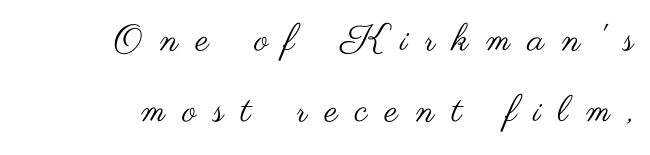
Q: Is the text bold? A: No.
Q: Is the text italic (slanted)? A: Yes.
Q: Is the typeface a serif or a sans-serif typeface? A: Sans-serif.
Q: Is the text underlined? A: No.
Q: How is the paragraph aligned? A: Right-aligned.
Q: Is the spacing between letters normal or unusually wide? A: Unusually wide.
Q: Is the spacing between lines tight, normal or loose? A: Loose.
Q: Width (condensed, normal, or wide)? A: Wide.
Q: Stroke contrast? A: Medium.
Q: x-height? A: Small.
Q: Monospaced? A: No.
